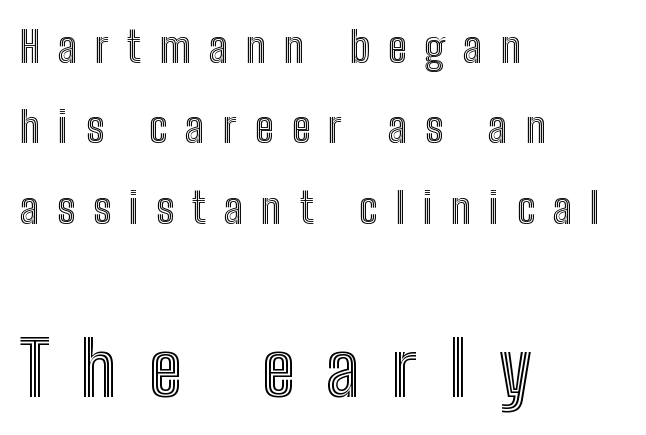
Q: Is the text italic (slanted)? A: No, it is upright.
Q: Is the text underlined? A: No.
Q: How is the paragraph aligned? A: Left-aligned.
Q: Is the spacing between letters normal or unusually wide? A: Unusually wide.
Q: Which block of text is set in a larger size, the first (top) or the second (bottom)? A: The second (bottom) one.
Q: Width (condensed, normal, or wide)? A: Condensed.
Q: x-height? A: Medium.
Q: Monospaced? A: No.
